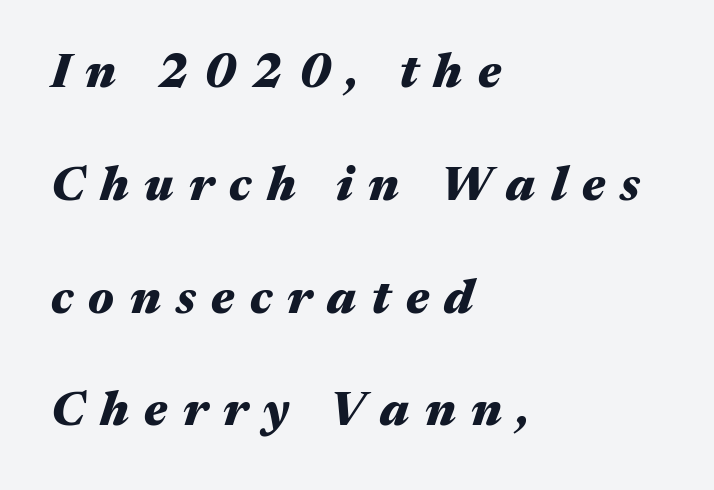
The image shows 48 px heavy, wide type, italic (leaning right); set left-aligned, loose line spacing (2.35x), unusually wide letter spacing (+0.32 em), not underlined; medium stroke contrast and a medium x-height.
